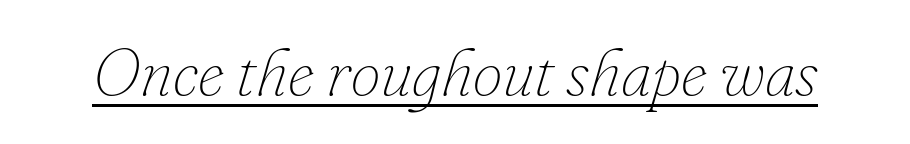
The lettering tilts uniformly, giving the passage an italic look. Compared with a typical body face, this is equally light or lighter still. Caption: standard tracking, unaltered. The glyphs are accompanied by a horizontal stroke just below them.
